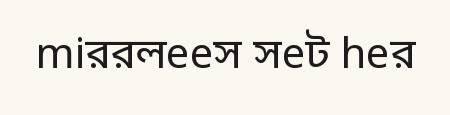
Note: no serifs on the glyphs. The zone under the glyphs is completely vacant. These lines are rendered in a variable-pitch font. The letters stand straight up with perfectly vertical stems.
